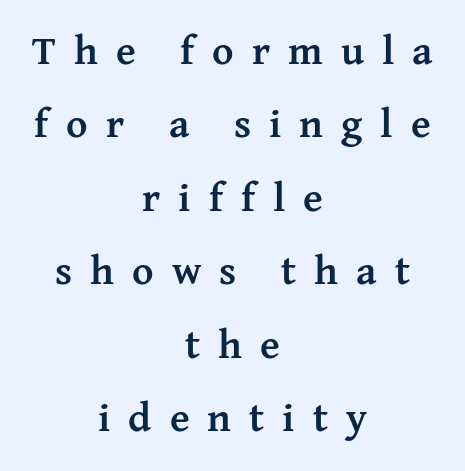
{"serif": "yes", "italic": "no", "bold": "yes", "weight": "semibold", "width": "normal", "stroke_contrast": "medium", "x_height": "medium", "monospaced": "no", "underline": "no", "align": "center", "line_spacing_ratio": 1.79, "letter_spacing": "wide", "letter_spacing_em": 0.44, "glyph_px": 41}
